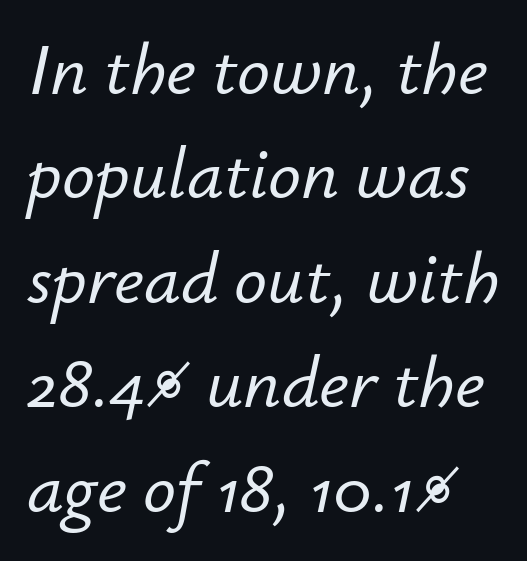
Nobody drew a line under any word here. You can tell it's italic because the verticals aren't actually vertical. Do the characters align in a grid? No, the font is proportional. Students, note that the glyphs here touch the page at normal intervals.
